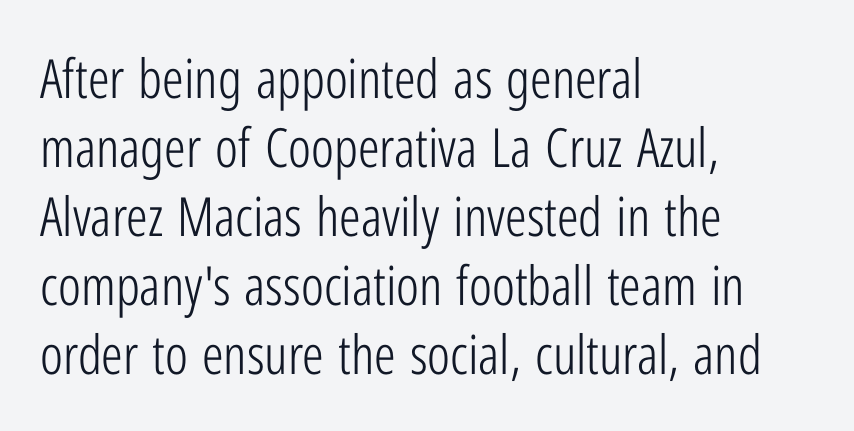
The image shows 54 px light, condensed sans-serif type, upright; set left-aligned, normal line spacing (1.28x), normal letter spacing, not underlined; low stroke contrast and a medium x-height.
